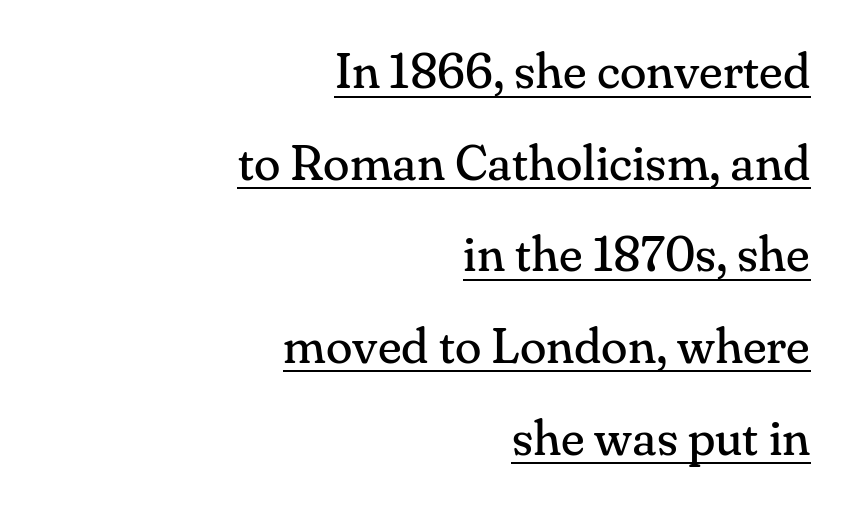
{"serif": "yes", "italic": "no", "bold": "no", "weight": "regular", "width": "normal", "stroke_contrast": "medium", "x_height": "small", "monospaced": "no", "underline": "yes", "align": "right", "line_spacing_ratio": 1.87, "letter_spacing": "normal", "letter_spacing_em": 0.0, "glyph_px": 49}
